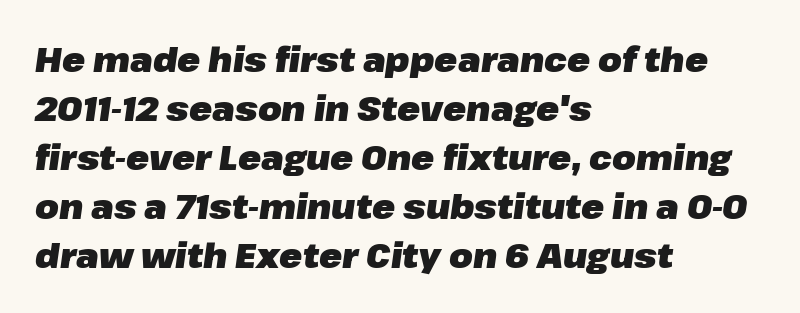
Inter-character spacing is left at the font's built-in metrics. Emphasis by weight is at full strength: bold. The passage shown leans; its letterforms are oblique. Interline gaps are of average width in this sample.
